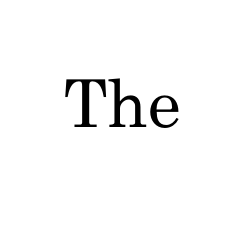
The image shows 66 px regular-weight, condensed sans-serif type, upright; set normal letter spacing, not underlined; low stroke contrast and a small x-height.
